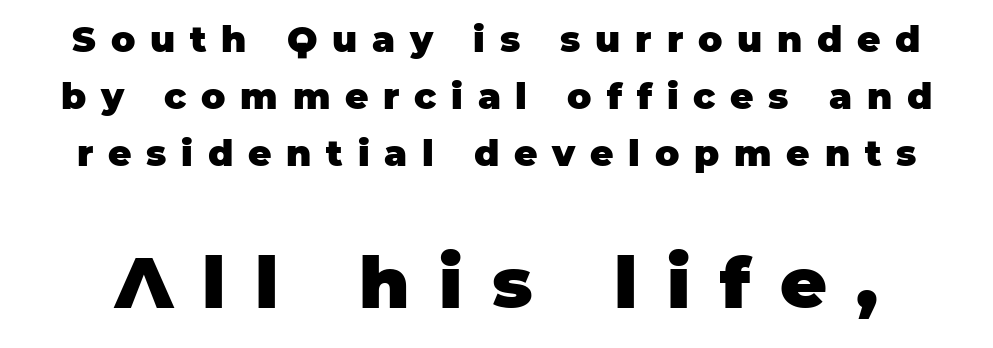
Are there feet on the stems? There aren't — it's a sans. These lines have a slow, spaced-out rhythm from letter to letter. What weight is shown? A full bold with thick strokes. Scale increases going downward across the two blocks. Descenders hang freely into open space. Interline gaps are of average width in this sample.
